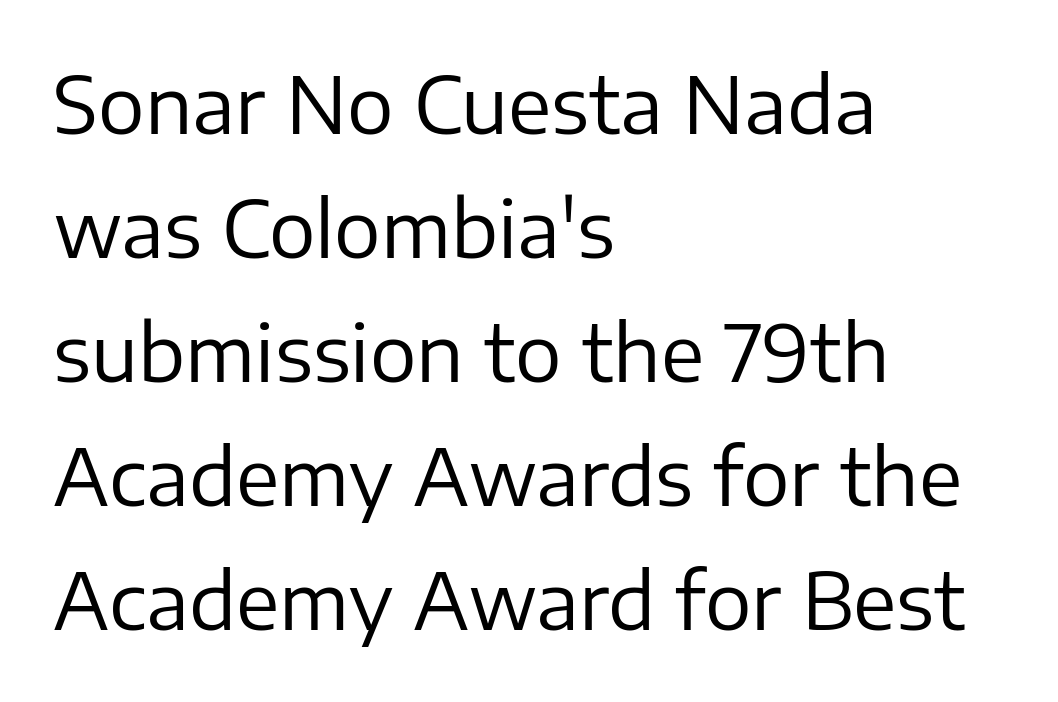
Q: Is the text bold? A: No.
Q: Is the text italic (slanted)? A: No, it is upright.
Q: Is the typeface a serif or a sans-serif typeface? A: Sans-serif.
Q: Is the text underlined? A: No.
Q: How is the paragraph aligned? A: Left-aligned.
Q: Is the spacing between letters normal or unusually wide? A: Normal.
Q: Is the spacing between lines tight, normal or loose? A: Normal.
Q: Width (condensed, normal, or wide)? A: Normal.
Q: Stroke contrast? A: Low.
Q: x-height? A: Medium.
Q: Monospaced? A: No.
